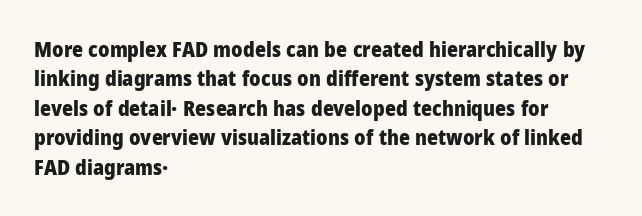
Posture: upright roman. Underlining? Definitely not there. Each line starts at the same left margin while the right side varies. Stroke thickness is high; the sample reads as a true bold. The block of text has a typical density, with ordinary space between rows.
